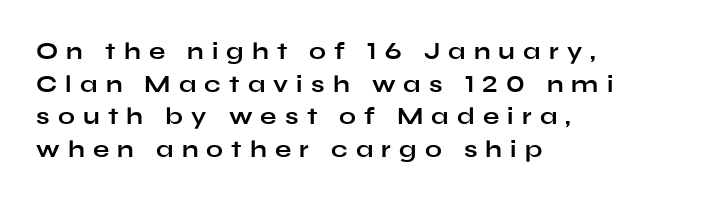
{"italic": "no", "bold": "yes", "underline": "no", "align": "left", "line_spacing": "normal", "line_spacing_ratio": 1.36, "letter_spacing": "wide", "letter_spacing_em": 0.34, "glyph_px": 24}
